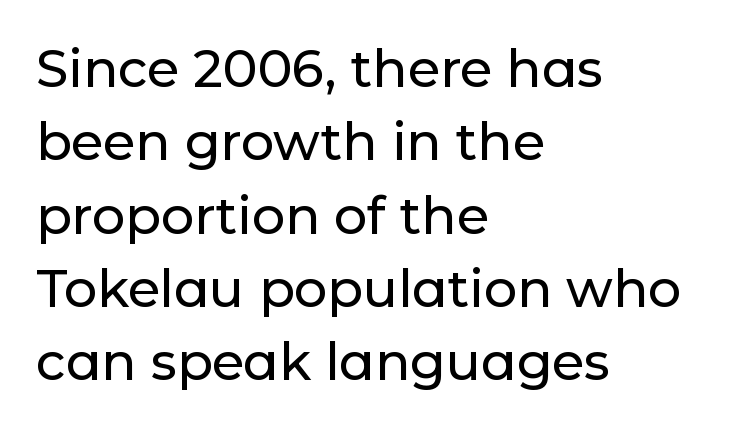
Q: Is the text italic (slanted)? A: No, it is upright.
Q: Is the typeface a serif or a sans-serif typeface? A: Sans-serif.
Q: Is the text underlined? A: No.
Q: How is the paragraph aligned? A: Left-aligned.
Q: Is the spacing between letters normal or unusually wide? A: Normal.
Q: Is the spacing between lines tight, normal or loose? A: Normal.
Q: Width (condensed, normal, or wide)? A: Normal.
Q: Stroke contrast? A: Low.
Q: x-height? A: Medium.
Q: Monospaced? A: No.
